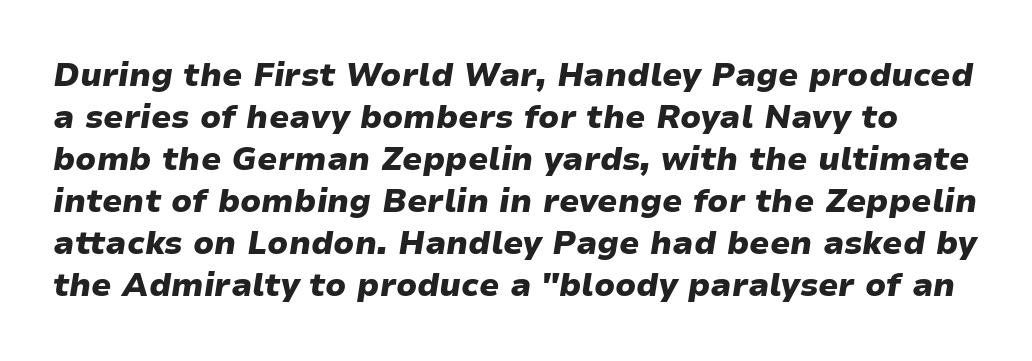
The image shows 32 px heavy, wide type, italic (leaning right); set normal line spacing (1.31x), normal letter spacing, not underlined; low stroke contrast and a medium x-height.
